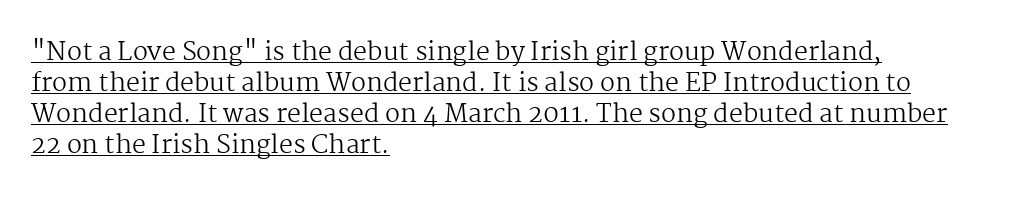
{"italic": "no", "bold": "no", "underline": "yes", "align": "left", "line_spacing_ratio": 1.24, "letter_spacing": "normal", "letter_spacing_em": 0.0, "glyph_px": 25}
